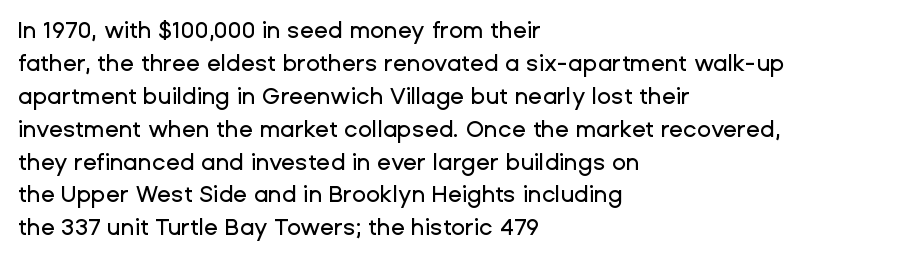
{"italic": "no", "underline": "no", "align": "left", "line_spacing": "normal", "line_spacing_ratio": 1.43, "letter_spacing": "normal", "letter_spacing_em": 0.0, "glyph_px": 23}
